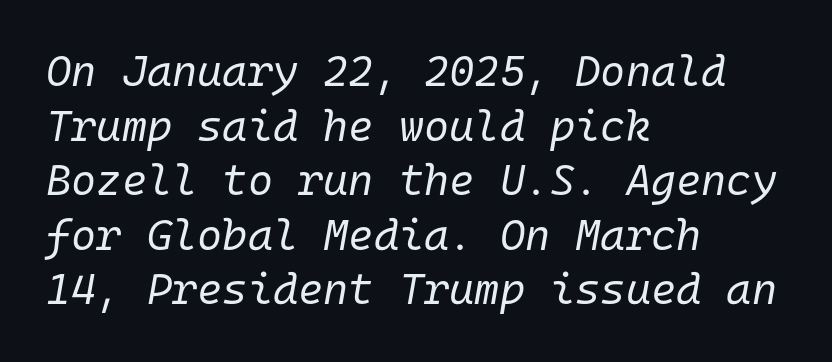
{"italic": "yes", "lean": "right", "slant_degrees": 10, "bold": "no", "weight": "regular", "width": "normal", "stroke_contrast": "low", "x_height": "medium", "monospaced": "yes", "underline": "no", "align": "left", "line_spacing": "normal", "line_spacing_ratio": 1.27, "letter_spacing": "normal", "letter_spacing_em": 0.0, "glyph_px": 43}
